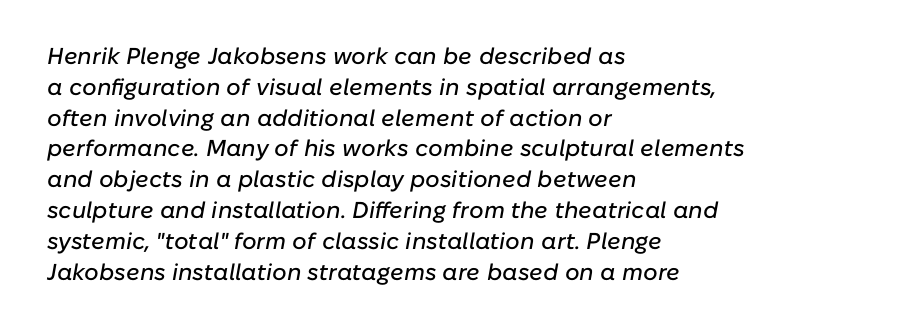
The image shows 23 px text type, italic (leaning right); set left-aligned, normal line spacing (1.34x), normal letter spacing, not underlined.
